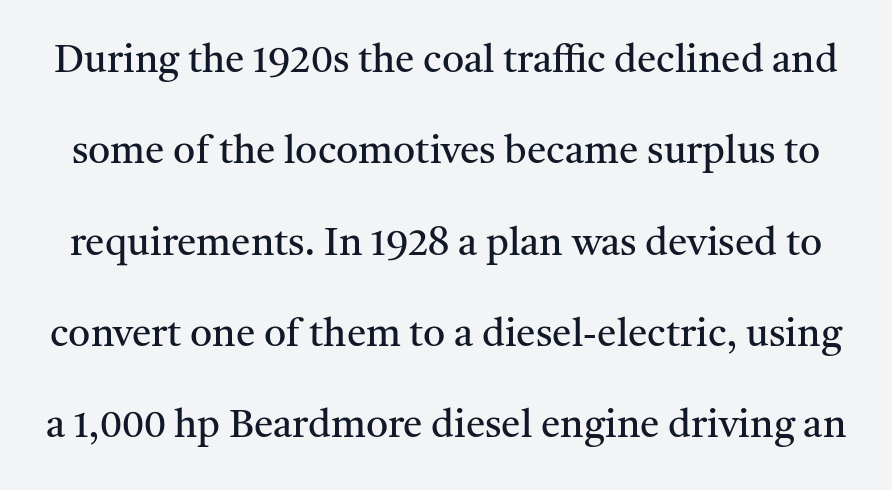
{"serif": "yes", "italic": "no", "bold": "no", "weight": "regular", "width": "normal", "stroke_contrast": "medium", "x_height": "medium", "monospaced": "no", "underline": "no", "line_spacing": "loose", "line_spacing_ratio": 2.34, "letter_spacing": "normal", "letter_spacing_em": 0.0, "glyph_px": 39}
